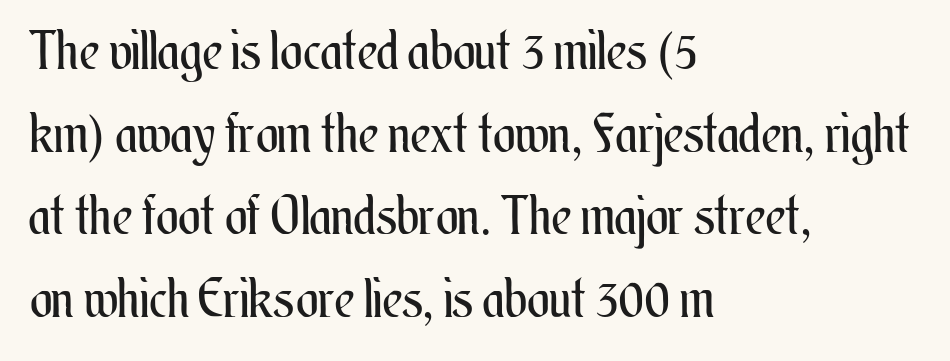
Q: Is the text bold? A: No.
Q: Is the text italic (slanted)? A: No, it is upright.
Q: Is the text underlined? A: No.
Q: How is the paragraph aligned? A: Left-aligned.
Q: Is the spacing between letters normal or unusually wide? A: Normal.
Q: Is the spacing between lines tight, normal or loose? A: Normal.
Q: Width (condensed, normal, or wide)? A: Condensed.
Q: Stroke contrast? A: Medium.
Q: x-height? A: Small.
Q: Monospaced? A: No.
